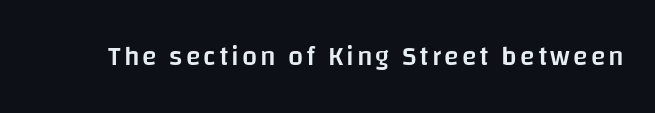
Notice how the stems are strictly vertical — no italics here. The strokes are fattened partway — semibold, not bold. Words float on clear page, feet unadorned.
